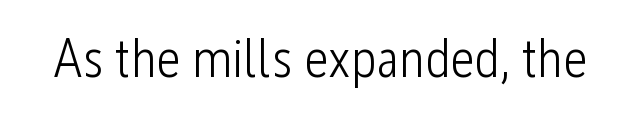
Q: Is the text bold? A: No.
Q: Is the text italic (slanted)? A: No, it is upright.
Q: Is the typeface a serif or a sans-serif typeface? A: Sans-serif.
Q: Is the text underlined? A: No.
Q: Is the spacing between letters normal or unusually wide? A: Normal.
Q: Width (condensed, normal, or wide)? A: Condensed.
Q: Stroke contrast? A: Low.
Q: x-height? A: Medium.
Q: Monospaced? A: No.
